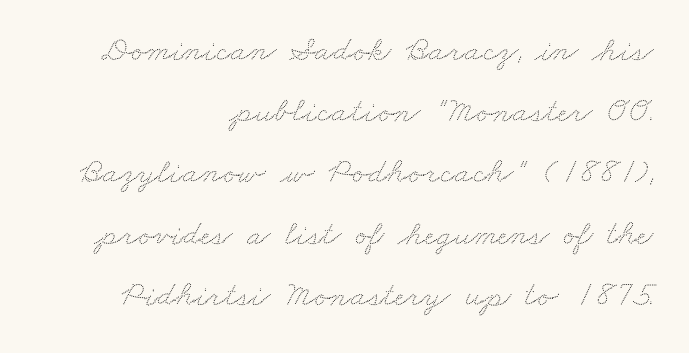
{"width": "wide", "stroke_contrast": "low", "x_height": "small", "monospaced": "no", "underline": "no", "align": "right", "line_spacing_ratio": 1.75, "letter_spacing": "normal", "letter_spacing_em": 0.0, "glyph_px": 35}
